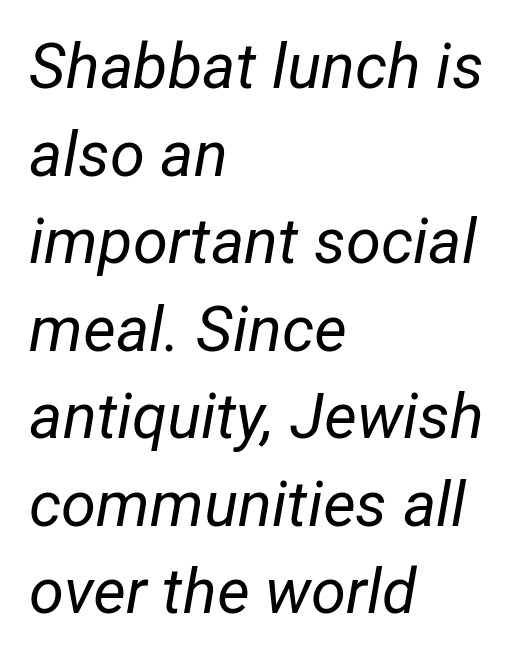
{"italic": "yes", "lean": "right", "slant_degrees": 12, "bold": "no", "weight": "regular", "width": "normal", "stroke_contrast": "low", "x_height": "medium", "monospaced": "no", "underline": "no", "align": "left", "line_spacing": "normal", "line_spacing_ratio": 1.39, "letter_spacing": "normal", "letter_spacing_em": 0.0, "glyph_px": 63}
